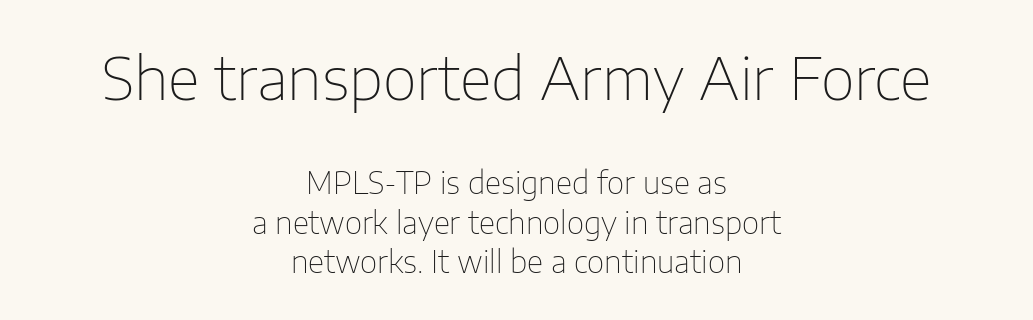
Layout note: lines centered. Is the letter spacing exaggerated? No — it looks like the ordinary default. The area under the type is left untouched. Nope, not italic — everything's standing straight. Summary of vertical rhythm: regular, with standard interline spacing.
